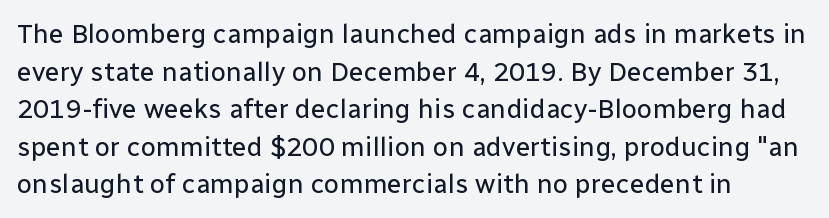
The font's upright variant was chosen for this text. Anything drawn beneath the words? Only blank space. The space between consecutive lines is moderate. Nothing heavy about these letters — not bold at all.
